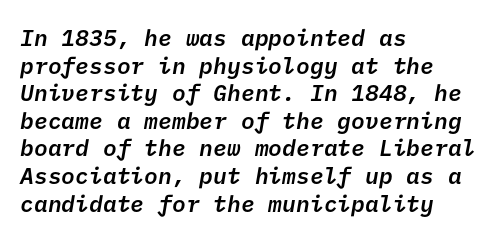
{"bold": "semi", "underline": "no", "align": "left", "line_spacing_ratio": 1.2, "letter_spacing": "normal", "letter_spacing_em": 0.0, "glyph_px": 23}
